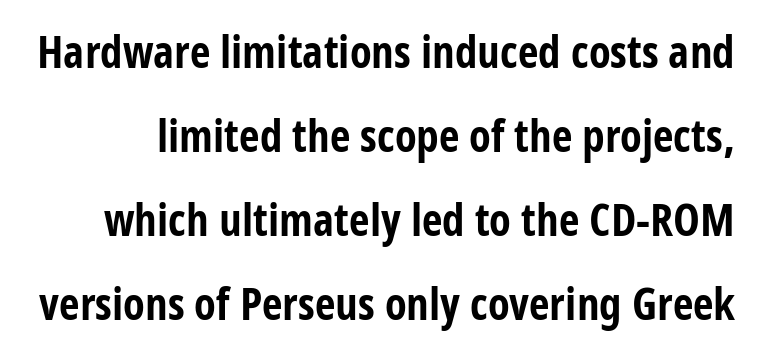
{"serif": "no", "italic": "no", "bold": "yes", "weight": "bold", "width": "condensed", "stroke_contrast": "low", "x_height": "large", "monospaced": "no", "underline": "no", "line_spacing_ratio": 1.87, "letter_spacing": "normal", "letter_spacing_em": 0.0, "glyph_px": 45}
